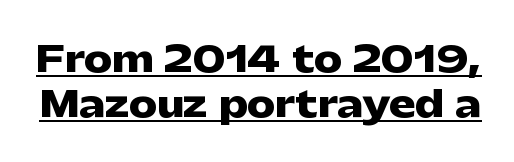
{"serif": "no", "italic": "no", "bold": "yes", "weight": "heavy", "width": "wide", "stroke_contrast": "low", "x_height": "medium", "monospaced": "no", "underline": "yes", "line_spacing": "normal", "line_spacing_ratio": 1.28, "letter_spacing": "normal", "letter_spacing_em": 0.0, "glyph_px": 35}
